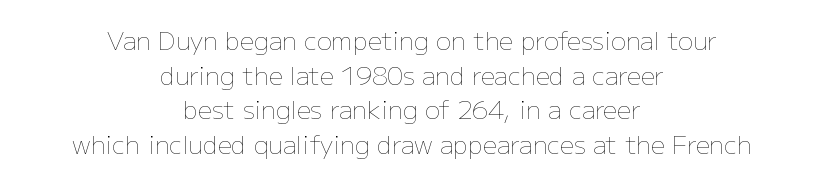
{"italic": "no", "bold": "no", "underline": "no", "align": "center", "line_spacing": "normal", "line_spacing_ratio": 1.39, "letter_spacing": "normal", "letter_spacing_em": 0.0, "glyph_px": 25}
